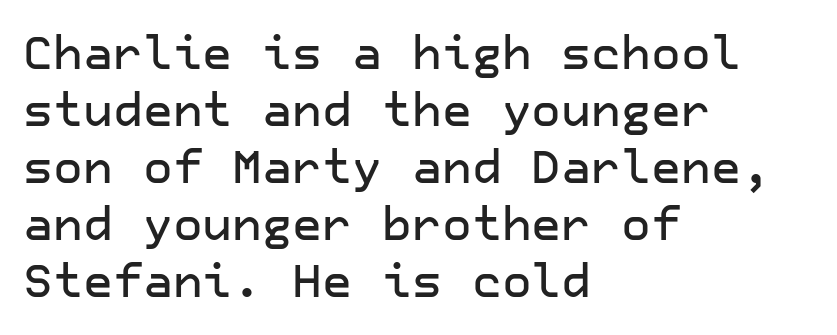
{"serif": "no", "italic": "no", "width": "normal", "stroke_contrast": "low", "x_height": "medium", "underline": "no", "align": "left", "line_spacing_ratio": 1.24, "letter_spacing": "normal", "letter_spacing_em": 0.0, "glyph_px": 46}
